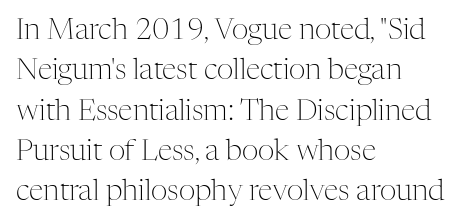
Q: Is the text bold? A: No.
Q: Is the text italic (slanted)? A: No, it is upright.
Q: Is the typeface a serif or a sans-serif typeface? A: Serif.
Q: Is the text underlined? A: No.
Q: How is the paragraph aligned? A: Left-aligned.
Q: Is the spacing between letters normal or unusually wide? A: Normal.
Q: Is the spacing between lines tight, normal or loose? A: Normal.
Q: Width (condensed, normal, or wide)? A: Normal.
Q: Stroke contrast? A: Medium.
Q: x-height? A: Medium.
Q: Monospaced? A: No.
